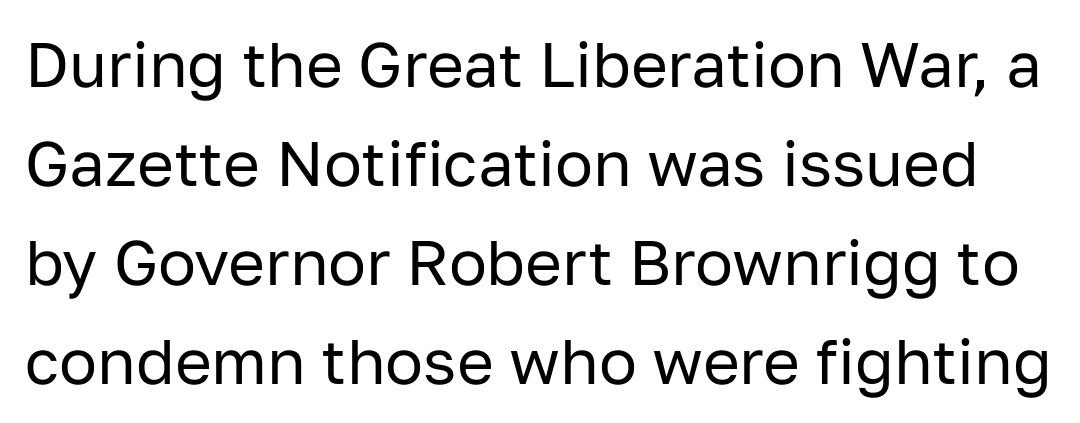
The specimen omits any rule beneath the text block's lines. There is no visible air inserted between adjacent glyphs. The font's upright variant was chosen for this text. Stem width sits at or under what a default text font uses. Check where the strokes stop: nothing finishes them off — pure sans.
